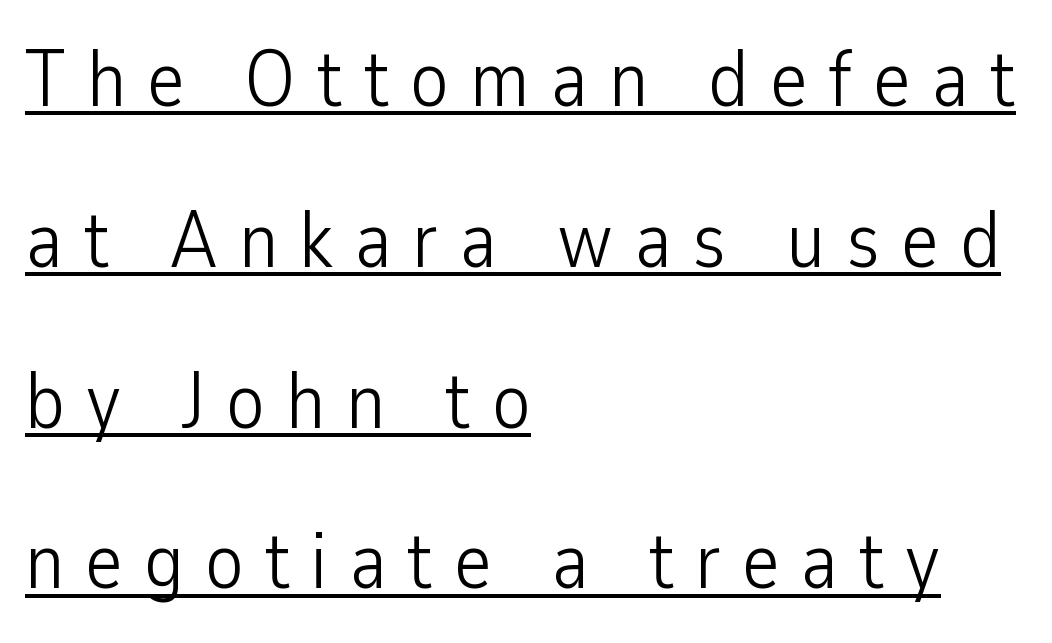
The strokes are not fattened; the text isn't bold. Short note: letters widely spaced. The passage shown is typeset with a sans-serif family. Proportional: the letters do not fall into vertical columns.
